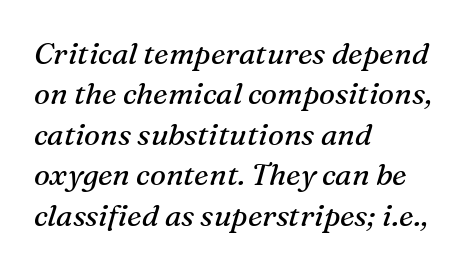
Old-style or modern, the face here clearly has serifs. The paragraph has a hard left edge and a soft right edge. These lines were composed using italics. The face looks like a standard text weight, possibly lighter.
